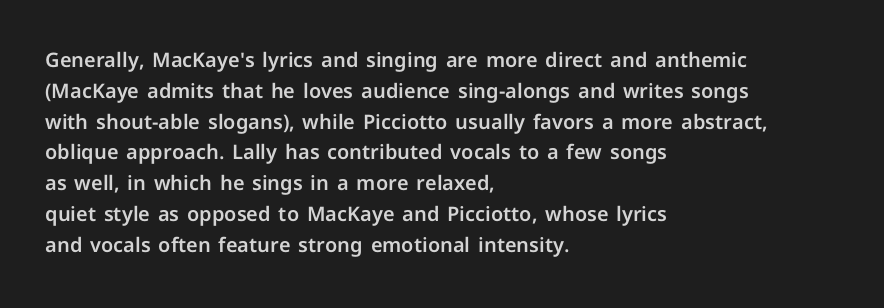
The image shows 20 px text type, upright; set left-aligned, normal line spacing (1.54x), normal letter spacing, not underlined.
